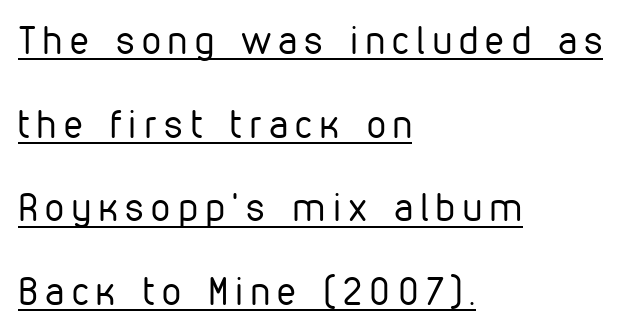
Q: Is the text bold? A: No.
Q: Is the text italic (slanted)? A: No, it is upright.
Q: Is the typeface a serif or a sans-serif typeface? A: Sans-serif.
Q: Is the text underlined? A: Yes.
Q: How is the paragraph aligned? A: Left-aligned.
Q: Is the spacing between letters normal or unusually wide? A: Unusually wide.
Q: Is the spacing between lines tight, normal or loose? A: Loose.
Q: Width (condensed, normal, or wide)? A: Condensed.
Q: Stroke contrast? A: Low.
Q: x-height? A: Medium.
Q: Monospaced? A: No.
